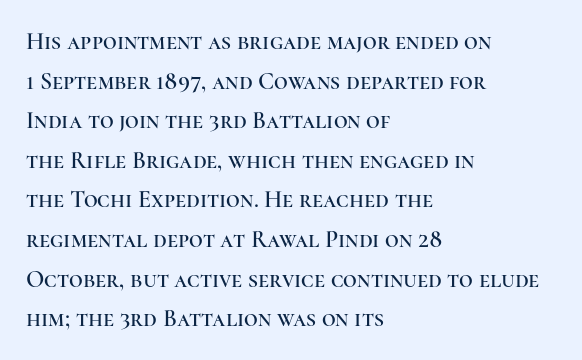
The image shows 24 px text type, upright; set left-aligned, normal line spacing (1.65x), normal letter spacing, not underlined.
